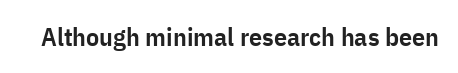
Q: Is the text bold? A: Semi-bold.
Q: Is the text italic (slanted)? A: No, it is upright.
Q: Is the text underlined? A: No.
Q: Is the spacing between letters normal or unusually wide? A: Normal.
